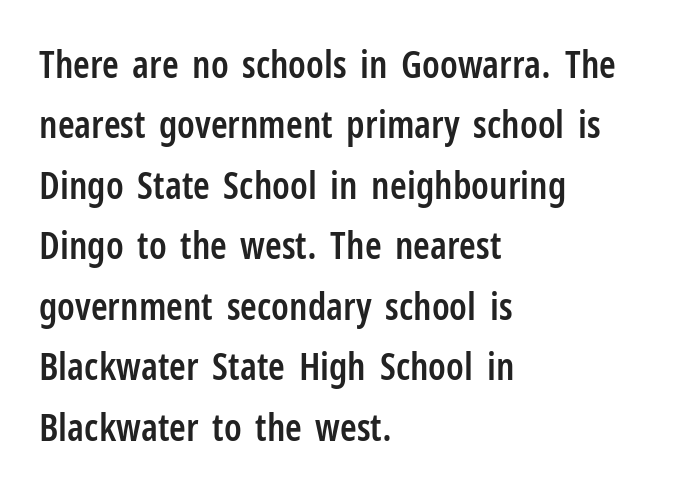
Every letter is mildly thick-stroked: semibold rather than bold. A roman cut, with each character standing at attention. Type style note: lacks serifs. Line spacing here is normal. Here the designer chose a conventional face with non-uniform glyph widths.
